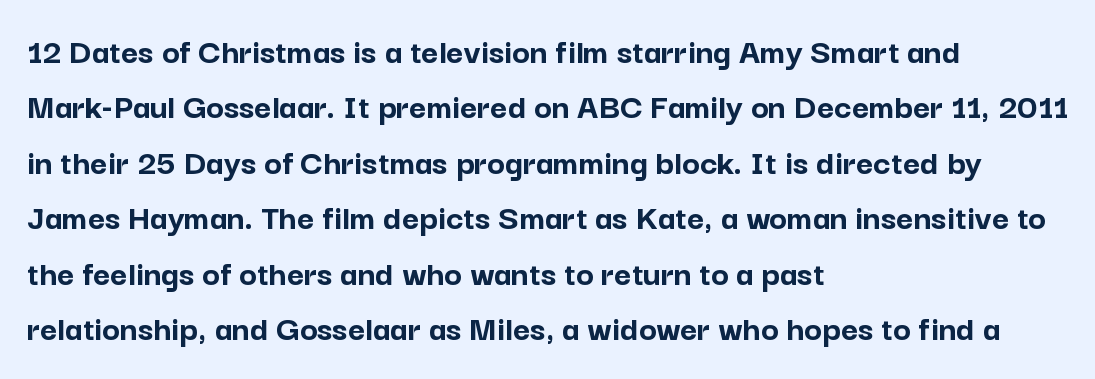
The lines in this sample share a left origin and differ only in where they stop. Set as a true bold cut, around the 700 mark. Compared with typical paragraphs, the rows here are spaced about the same. Beneath every word, the page is bare. Observe the absence of serifs on each vertical stroke in this sample. Inter-character spacing is left at the font's built-in metrics.
